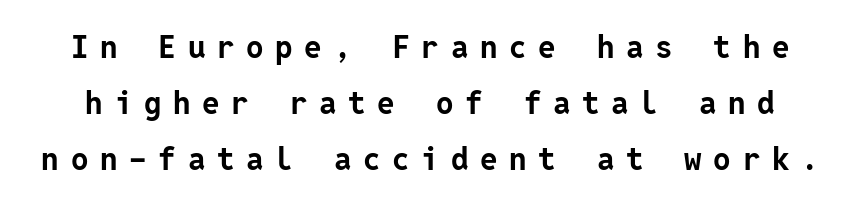
Look at the tracking — it's clearly loosened, letters drifting apart. Chunky letters — that's bold for sure. Every character sits straight up, as roman type does. Descenders are the only things crossing below the line.
